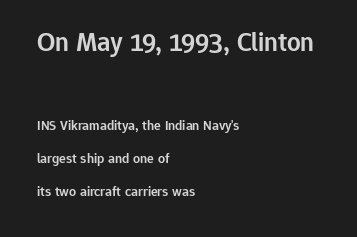
{"italic": "no", "bold": "semi", "underline": "no", "align": "left", "line_spacing": "loose", "line_spacing_ratio": 2.36, "letter_spacing": "normal", "letter_spacing_em": 0.0, "larger_block": "first", "size_ratio": 1.93, "glyph_px": 27}
